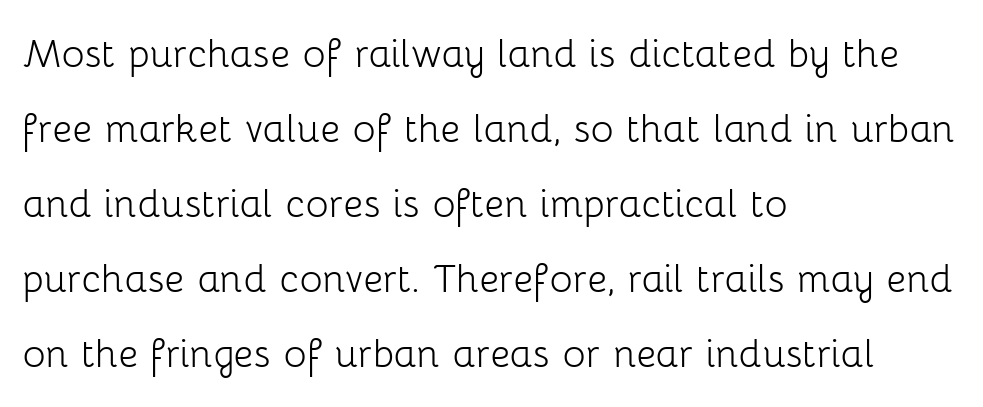
Anything drawn beneath the words? Only blank space. Posture: upright roman. The weight would be labelled regular, book, light, or lighter still. Look at the tracking — it's just the regular setting, nothing added.
